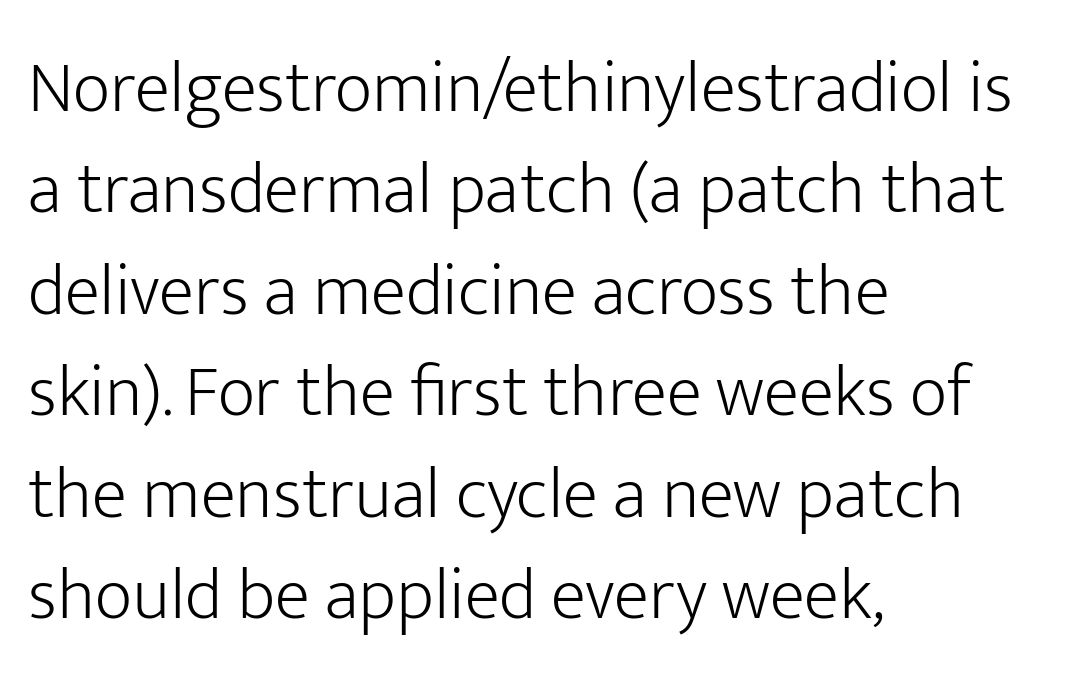
{"serif": "no", "italic": "no", "bold": "no", "weight": "light", "width": "normal", "stroke_contrast": "low", "x_height": "medium", "monospaced": "no", "underline": "no", "align": "left", "line_spacing": "normal", "line_spacing_ratio": 1.39, "letter_spacing": "normal", "letter_spacing_em": 0.0, "glyph_px": 73}
